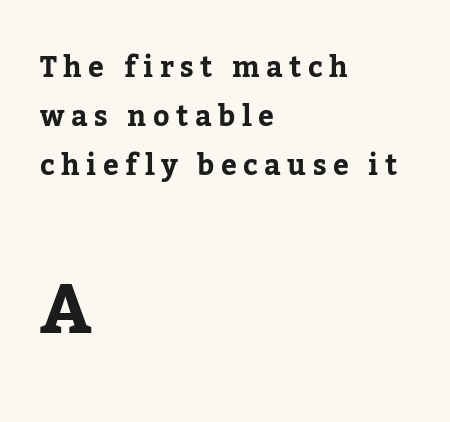
The baseline area is clear. Of the two passages, the one underneath uses the larger point size. A serif font was chosen for this passage. Between one letter and the next there's a generous, obvious gap. Italic: no, the glyphs are upright roman.
